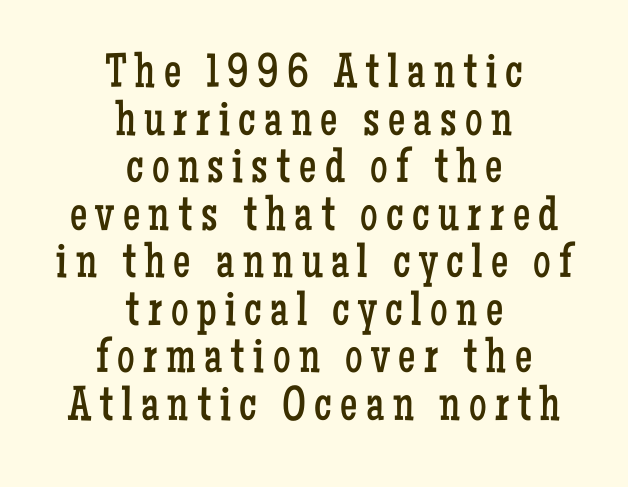
The image shows 49 px regular-weight, condensed serif type, upright; set centered, tight line spacing (0.97x), not underlined; low stroke contrast and a medium x-height.
